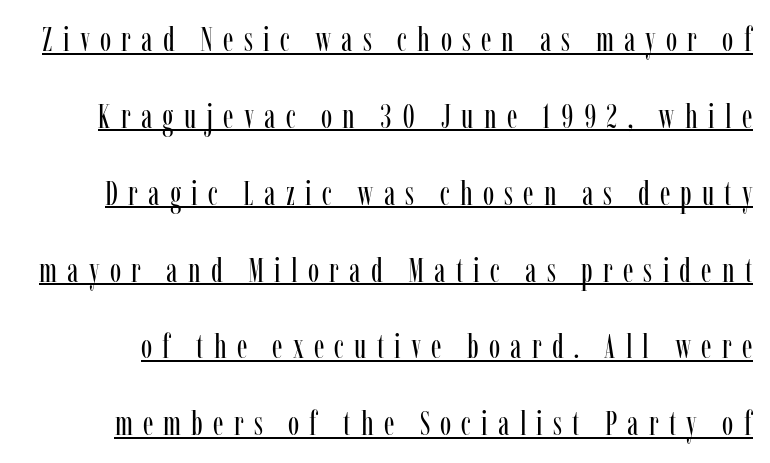
Q: Is the text bold? A: No.
Q: Is the text italic (slanted)? A: No, it is upright.
Q: Is the typeface a serif or a sans-serif typeface? A: Serif.
Q: Is the text underlined? A: Yes.
Q: Is the spacing between letters normal or unusually wide? A: Unusually wide.
Q: Is the spacing between lines tight, normal or loose? A: Loose.
Q: Width (condensed, normal, or wide)? A: Condensed.
Q: Stroke contrast? A: Low.
Q: x-height? A: Medium.
Q: Monospaced? A: No.
